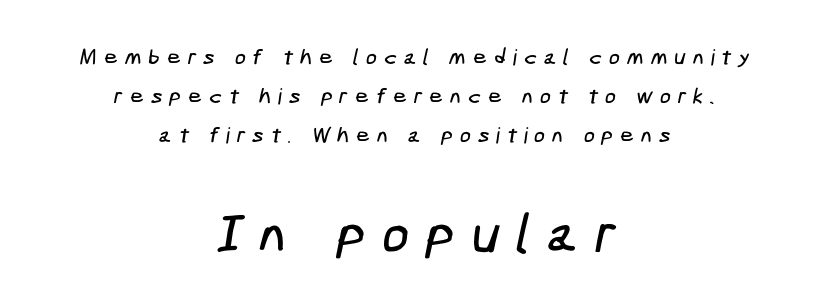
Q: Is the typeface a serif or a sans-serif typeface? A: Sans-serif.
Q: Is the text underlined? A: No.
Q: How is the paragraph aligned? A: Centered.
Q: Is the spacing between letters normal or unusually wide? A: Unusually wide.
Q: Which block of text is set in a larger size, the first (top) or the second (bottom)? A: The second (bottom) one.
Q: Width (condensed, normal, or wide)? A: Condensed.
Q: Stroke contrast? A: Low.
Q: x-height? A: Medium.
